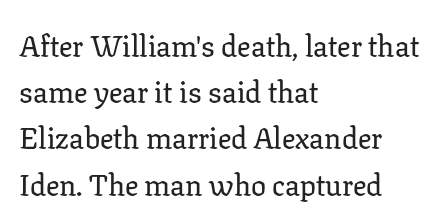
{"serif": "yes", "italic": "no", "width": "normal", "stroke_contrast": "low", "x_height": "medium", "monospaced": "no", "underline": "no", "align": "left", "line_spacing": "normal", "line_spacing_ratio": 1.54, "letter_spacing": "normal", "letter_spacing_em": 0.0, "glyph_px": 30}
